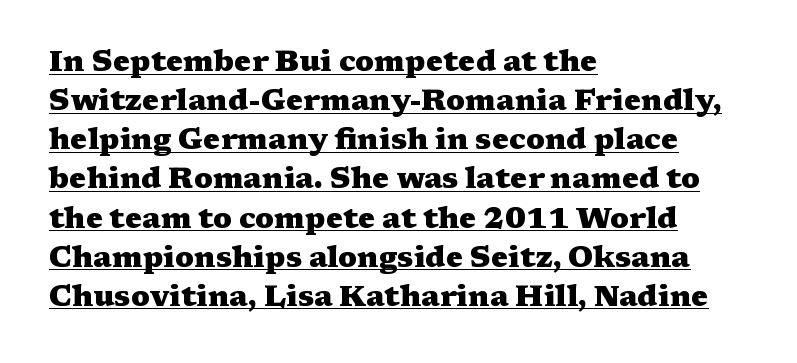
Q: Is the text bold? A: Yes.
Q: Is the text italic (slanted)? A: No, it is upright.
Q: Is the typeface a serif or a sans-serif typeface? A: Serif.
Q: Is the text underlined? A: Yes.
Q: How is the paragraph aligned? A: Left-aligned.
Q: Is the spacing between letters normal or unusually wide? A: Normal.
Q: Is the spacing between lines tight, normal or loose? A: Normal.
Q: Width (condensed, normal, or wide)? A: Wide.
Q: Stroke contrast? A: Medium.
Q: x-height? A: Medium.
Q: Monospaced? A: No.
